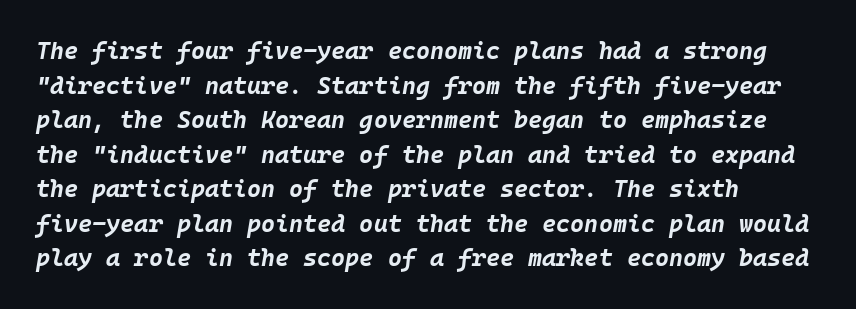
{"italic": "yes", "lean": "right", "slant_degrees": 10, "bold": "yes", "underline": "no", "align": "left", "line_spacing": "normal", "line_spacing_ratio": 1.44, "letter_spacing": "normal", "letter_spacing_em": 0.0, "glyph_px": 24}
